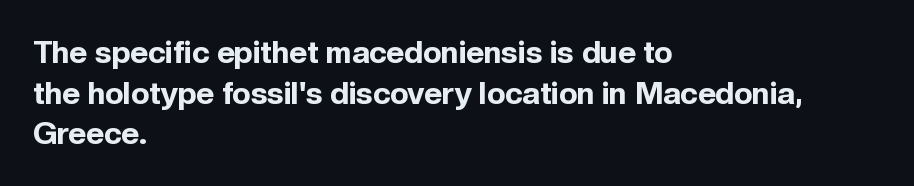
The image shows 31 px bold sans-serif type, upright; set left-aligned, normal line spacing (1.31x), normal letter spacing, not underlined; a medium x-height.
